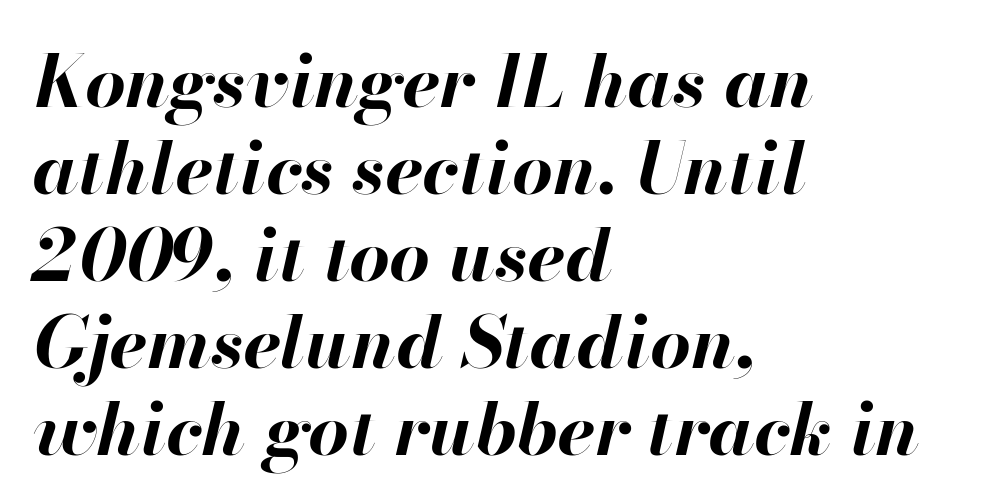
Words appear dense and cohesive because spacing is normal. Compared with ordinary roman type, these characters are visibly tilted. Reading down the block, your eye returns to a fixed left position each line. The words here are not underlined. Caption: bold face, heavy strokes.
